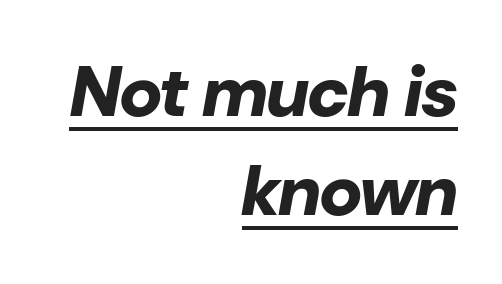
The image shows 71 px bold type, italic (leaning right); set right-aligned, normal line spacing (1.4x), normal letter spacing, underlined; low stroke contrast and a medium x-height.
